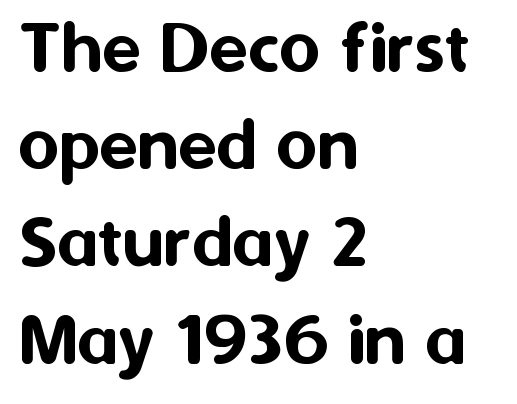
Clear beneath every line of the passage. The rendering uses natural spacing where letterforms have individual widths. The type sits square on the baseline with zero lean. Is this a sans? Yes — the strokes have no serifs. Tracking value appears to be zero — textbook default spacing.
